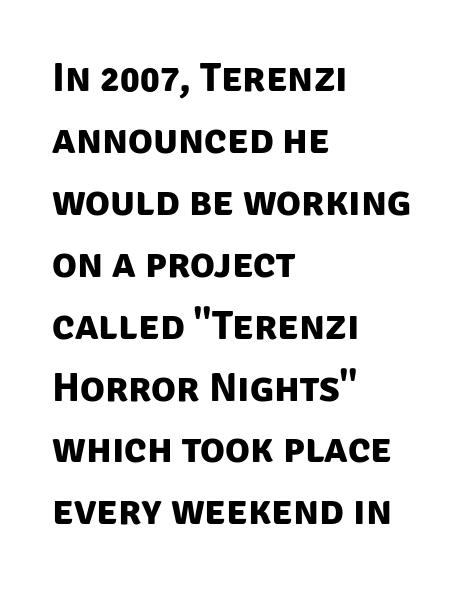
{"serif": "no", "bold": "yes", "weight": "bold", "width": "normal", "stroke_contrast": "low", "x_height": "large", "monospaced": "no", "underline": "no", "align": "left", "line_spacing": "normal", "line_spacing_ratio": 1.51, "letter_spacing": "normal", "letter_spacing_em": 0.0, "glyph_px": 41}
